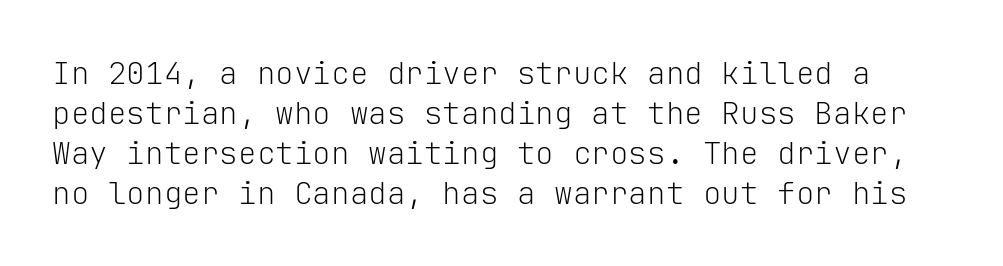
The typeface chosen for these lines omits serifs. The letters march in equal steps, a hallmark of fixed-pitch type. Vertically, the passage feels balanced, rows spaced as you'd expect. Students, note that the glyphs here touch the page at normal intervals. If you drew a line through each stem, it would be perfectly vertical. The foot of each line stays bare and open.
